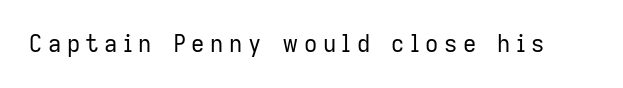
Q: Is the text bold? A: No.
Q: Is the text italic (slanted)? A: No, it is upright.
Q: Is the text underlined? A: No.
Q: Is the spacing between letters normal or unusually wide? A: Unusually wide.
